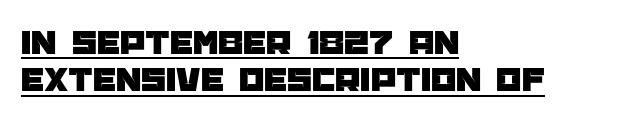
You could not count columns in this text — the font is proportionally spaced. If you measured baseline to baseline, you'd find a short distance. The words here are underlined. Nothing unusual about the tracking: characters are spaced as the font intends.
